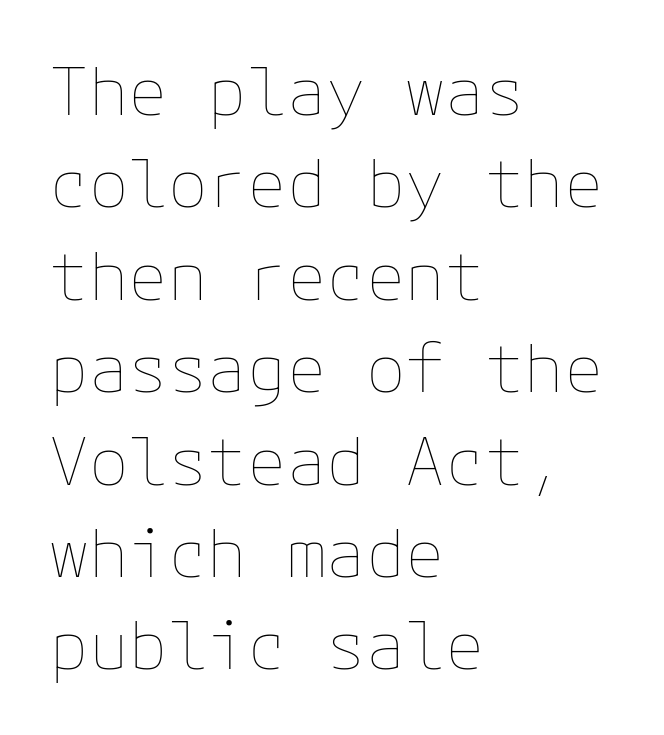
{"italic": "no", "bold": "no", "weight": "thin", "width": "normal", "stroke_contrast": "low", "x_height": "medium", "underline": "no", "align": "left", "line_spacing": "normal", "line_spacing_ratio": 1.4, "letter_spacing": "normal", "letter_spacing_em": 0.0, "glyph_px": 66}
